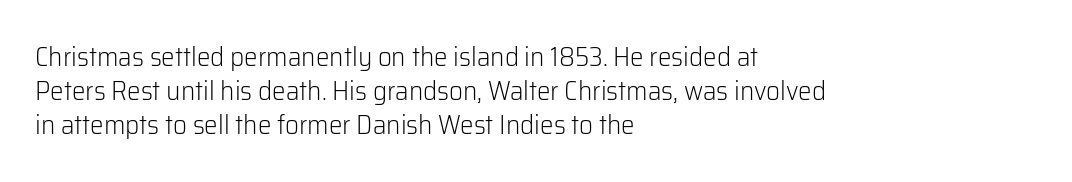
{"italic": "no", "bold": "no", "underline": "no", "align": "left", "line_spacing": "normal", "line_spacing_ratio": 1.26, "letter_spacing": "normal", "letter_spacing_em": 0.0, "glyph_px": 27}
